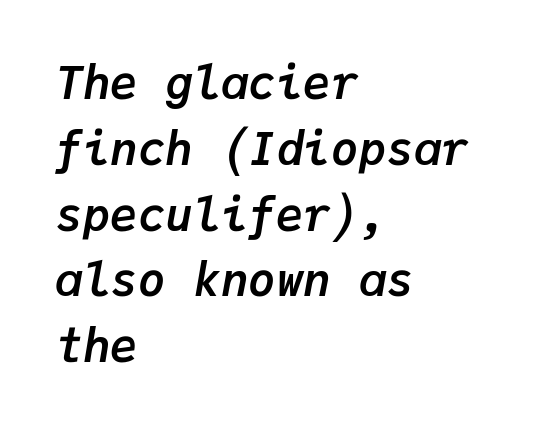
Q: Is the text bold? A: Yes.
Q: Is the text italic (slanted)? A: Yes, it leans right by about 9 degrees.
Q: Is the text underlined? A: No.
Q: How is the paragraph aligned? A: Left-aligned.
Q: Is the spacing between letters normal or unusually wide? A: Normal.
Q: Is the spacing between lines tight, normal or loose? A: Normal.
Q: Width (condensed, normal, or wide)? A: Normal.
Q: Stroke contrast? A: Low.
Q: x-height? A: Medium.
Q: Monospaced? A: Yes.
